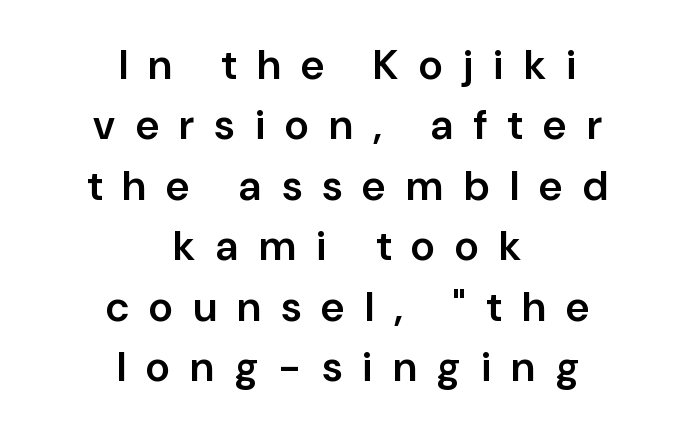
The typeface chosen for these lines omits serifs. Notice how the stems are strictly vertical — no italics here. Short note: letters widely spaced. The face used here is proportionally spaced, like ordinary book or web type. The rendering uses a moderate line-height, typical for paragraphs. Underlining? Definitely not there.
